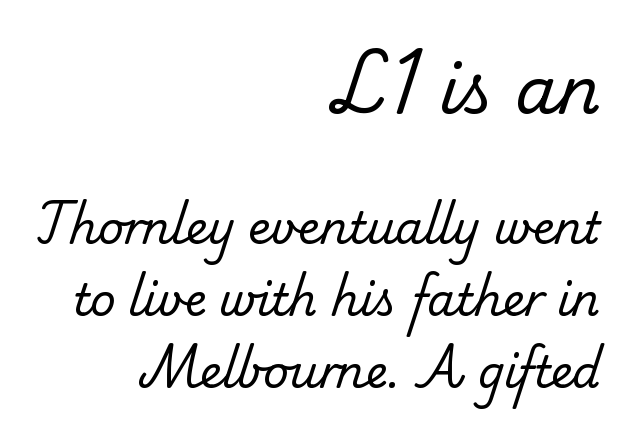
Does the leading feel generous? No, just average. A typesetter would call this proportional, since set widths differ per character. The typeface has the unassuming heft of standard copy or less. In terms of letterspacing, this is plain default setting. Casual observation: everything's shoved over to the right.
